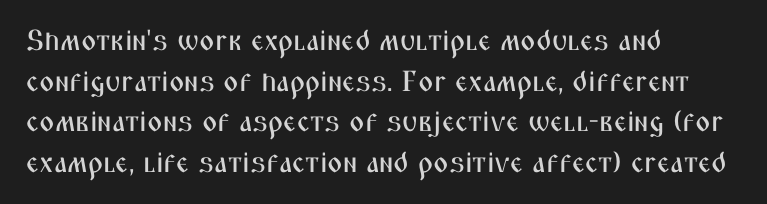
{"serif": "no", "italic": "no", "width": "condensed", "stroke_contrast": "medium", "x_height": "medium", "monospaced": "no", "underline": "no", "align": "left", "line_spacing": "normal", "line_spacing_ratio": 1.4, "letter_spacing": "normal", "letter_spacing_em": 0.0, "glyph_px": 29}
